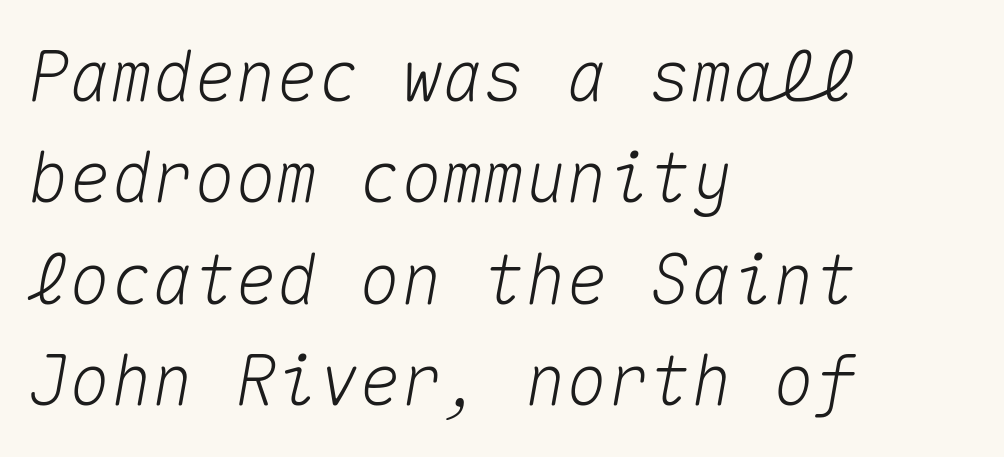
The image shows 69 px text type, italic (leaning right), monospaced; set left-aligned, normal line spacing (1.47x), normal letter spacing, not underlined; medium stroke contrast and a medium x-height.
